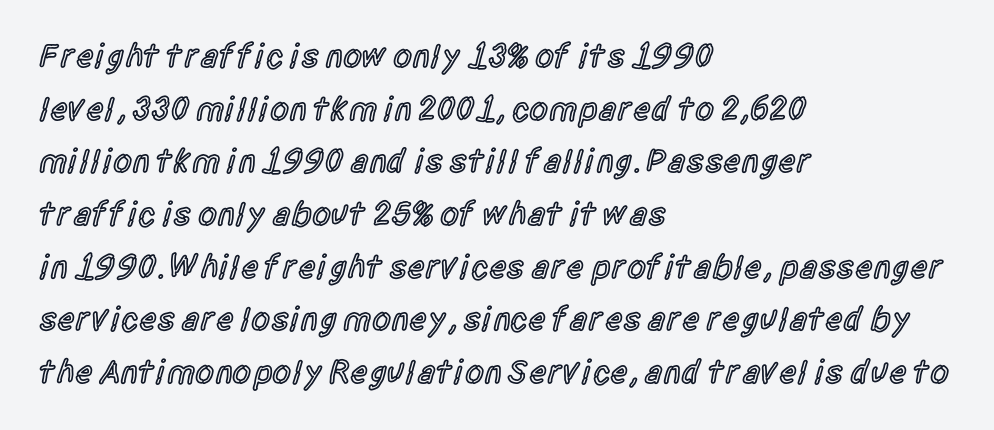
The image shows 34 px semibold, condensed sans-serif type; set left-aligned, normal line spacing (1.55x), normal letter spacing, not underlined; a large x-height.
